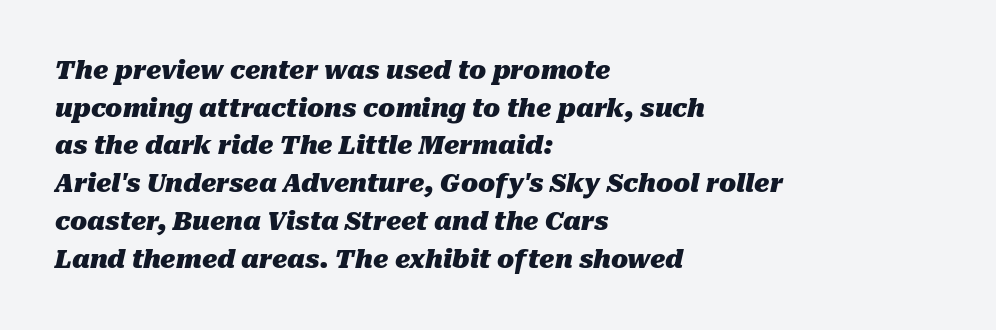
The image shows 25 px bold type, italic (leaning right); set left-aligned, normal line spacing (1.51x), normal letter spacing, not underlined.
